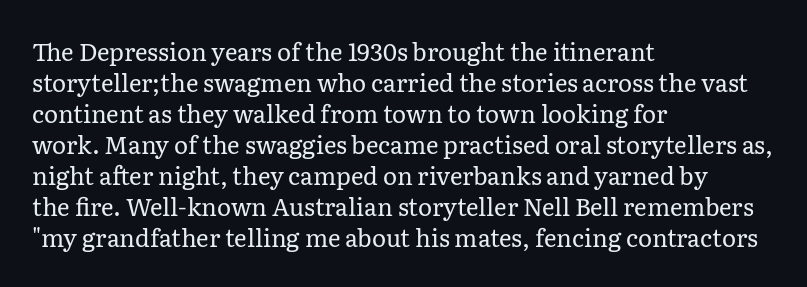
These lines keep a tight, regular rhythm from letter to letter. Notice how descenders clear the ascenders below comfortably — that's standard leading. These lines were composed using upright roman letters. One-word summary of the alignment: left. Nobody drew a line under any word here. The typesetting does not lean heavy: it is not bold.
